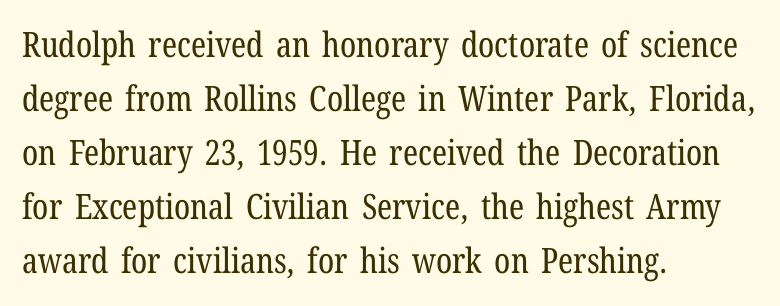
Q: Is the text bold? A: No.
Q: Is the text italic (slanted)? A: No, it is upright.
Q: Is the typeface a serif or a sans-serif typeface? A: Serif.
Q: Is the text underlined? A: No.
Q: How is the paragraph aligned? A: Left-aligned.
Q: Is the spacing between letters normal or unusually wide? A: Normal.
Q: Is the spacing between lines tight, normal or loose? A: Normal.
Q: Width (condensed, normal, or wide)? A: Condensed.
Q: Stroke contrast? A: Low.
Q: x-height? A: Medium.
Q: Monospaced? A: No.
